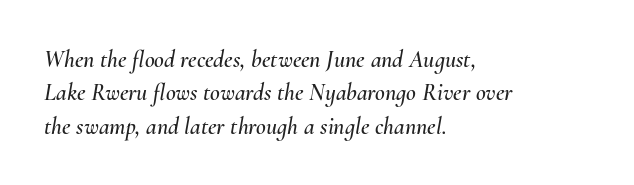
The image shows 24 px text type, italic (leaning right); set left-aligned, normal line spacing (1.39x), normal letter spacing, not underlined.
